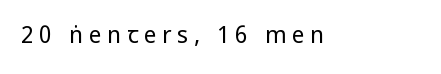
The image shows 23 px text type, upright; set unusually wide letter spacing (+0.24 em), not underlined.
